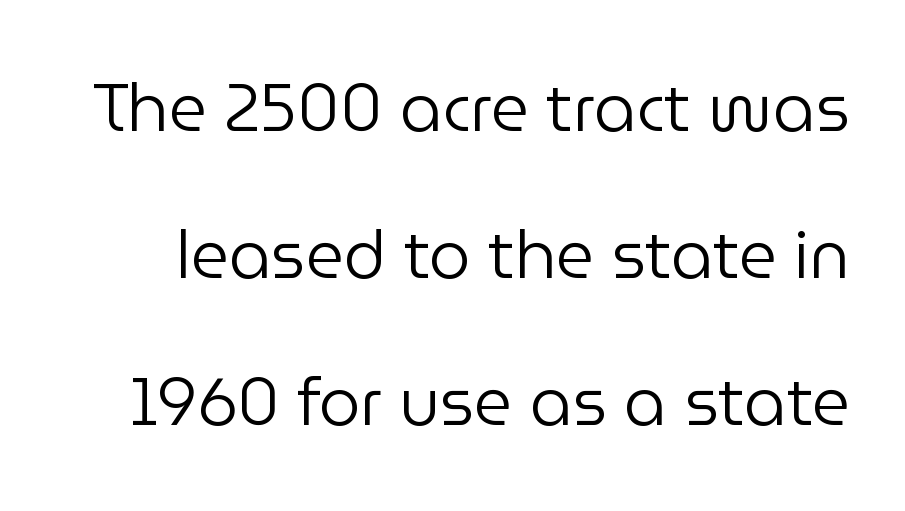
{"serif": "no", "italic": "no", "bold": "no", "weight": "regular", "width": "normal", "stroke_contrast": "low", "x_height": "medium", "monospaced": "no", "underline": "no", "line_spacing": "loose", "line_spacing_ratio": 2.23, "letter_spacing": "normal", "letter_spacing_em": 0.0, "glyph_px": 66}
